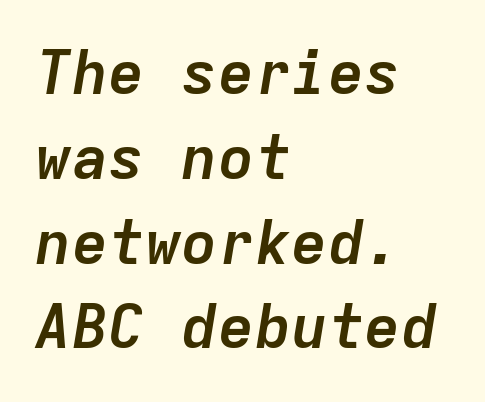
You could call the tracking neutral — neither tight nor loose. The passage shown is typed in a monospace face where columns stay perfectly aligned. Underlining? Definitely not there. The passage shown stacks its lines at a standard gap. A dark, heavy texture on the line: the type is bold.
